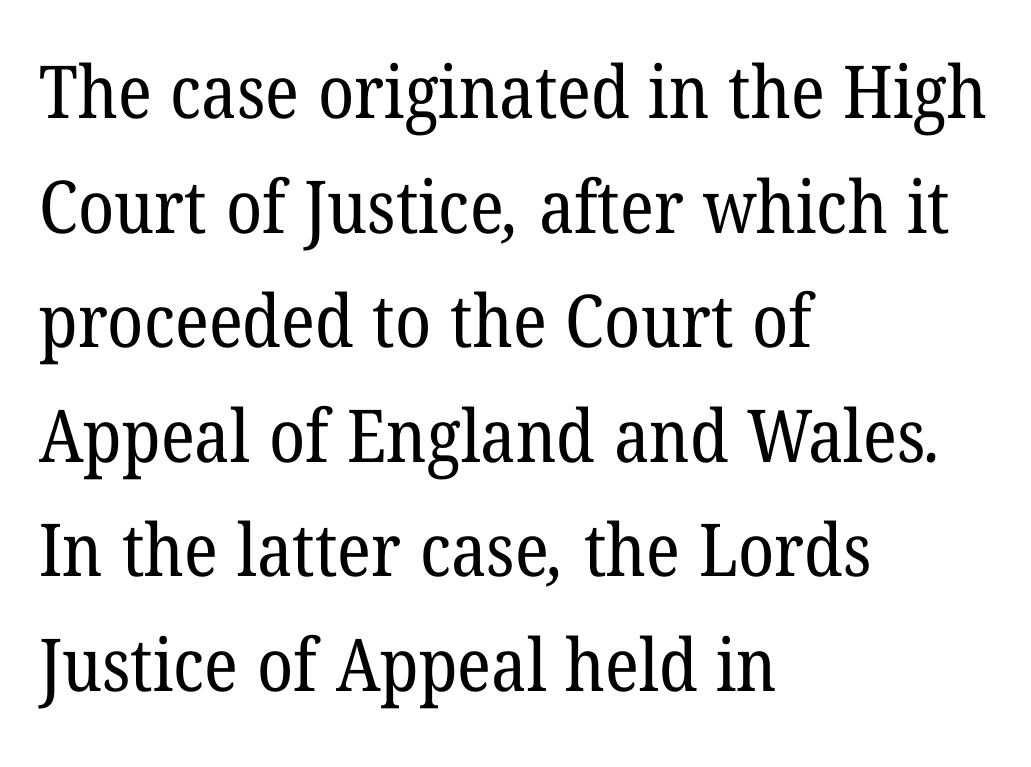
{"serif": "yes", "bold": "no", "weight": "regular", "width": "normal", "stroke_contrast": "low", "x_height": "medium", "monospaced": "no", "underline": "no", "align": "left", "line_spacing": "normal", "line_spacing_ratio": 1.57, "letter_spacing": "normal", "letter_spacing_em": 0.0, "glyph_px": 73}
